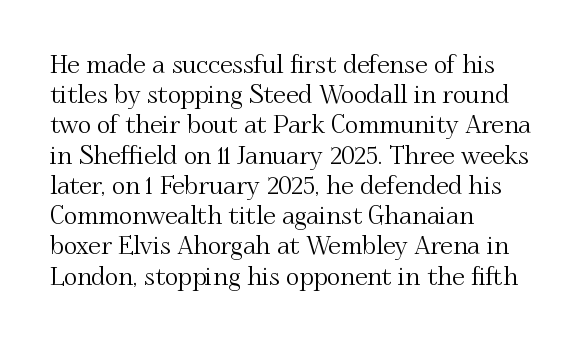
Q: Is the text italic (slanted)? A: No, it is upright.
Q: Is the text underlined? A: No.
Q: How is the paragraph aligned? A: Left-aligned.
Q: Is the spacing between letters normal or unusually wide? A: Normal.
